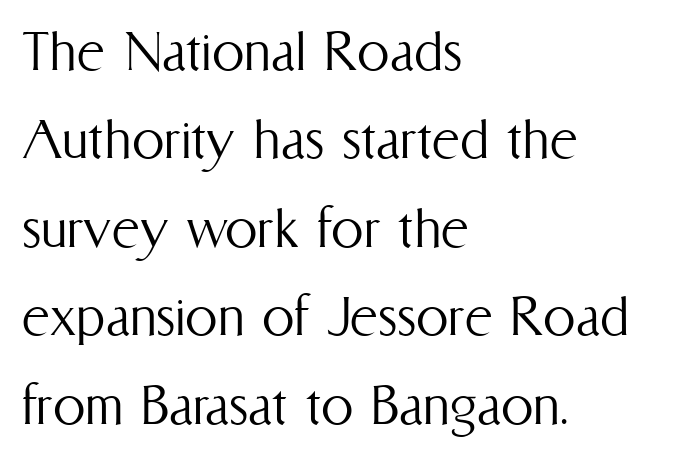
Q: Is the text bold? A: No.
Q: Is the text italic (slanted)? A: No, it is upright.
Q: Is the text underlined? A: No.
Q: How is the paragraph aligned? A: Left-aligned.
Q: Is the spacing between letters normal or unusually wide? A: Normal.
Q: Is the spacing between lines tight, normal or loose? A: Normal.
Q: Width (condensed, normal, or wide)? A: Condensed.
Q: Stroke contrast? A: Medium.
Q: x-height? A: Medium.
Q: Monospaced? A: No.
